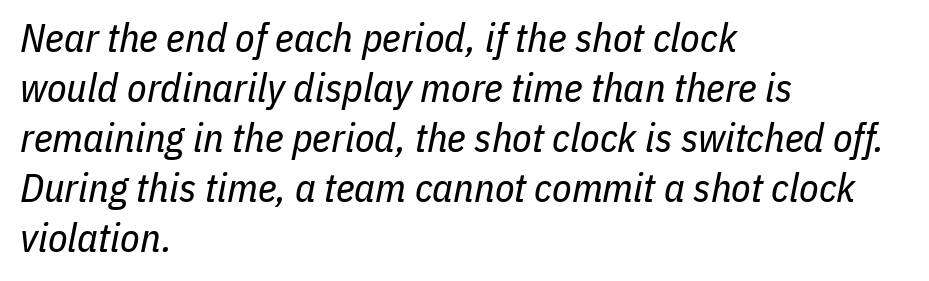
In CSS terms this would be text-align: left. The rendering uses natural spacing where letterforms have individual widths. Anything drawn beneath the words? Only blank space. Italic? Definitely — the glyphs are oblique. Here the glyphs are tracked normally, forming tight word shapes.
